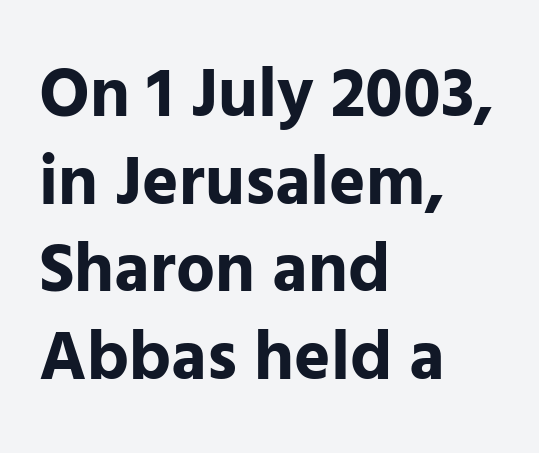
Q: Is the text bold? A: Yes.
Q: Is the text italic (slanted)? A: No, it is upright.
Q: Is the typeface a serif or a sans-serif typeface? A: Sans-serif.
Q: Is the text underlined? A: No.
Q: How is the paragraph aligned? A: Left-aligned.
Q: Is the spacing between letters normal or unusually wide? A: Normal.
Q: Is the spacing between lines tight, normal or loose? A: Normal.
Q: Width (condensed, normal, or wide)? A: Normal.
Q: Stroke contrast? A: Low.
Q: x-height? A: Medium.
Q: Monospaced? A: No.
